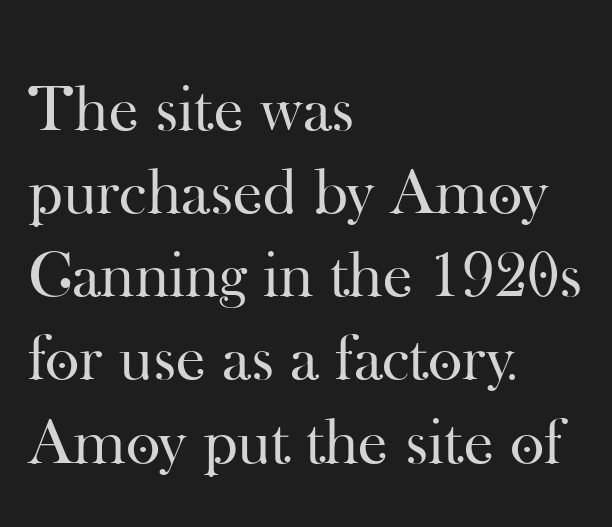
The image shows 66 px regular-weight serif type, upright; set left-aligned, normal line spacing (1.26x), normal letter spacing, not underlined; high stroke contrast and a small x-height.
